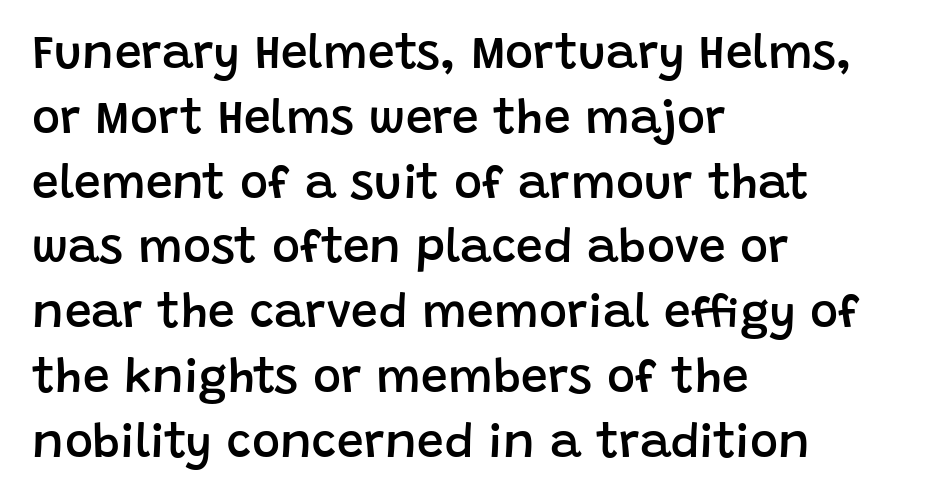
Q: Is the text bold? A: Semi-bold.
Q: Is the text italic (slanted)? A: No, it is upright.
Q: Is the typeface a serif or a sans-serif typeface? A: Sans-serif.
Q: Is the text underlined? A: No.
Q: How is the paragraph aligned? A: Left-aligned.
Q: Is the spacing between letters normal or unusually wide? A: Normal.
Q: Is the spacing between lines tight, normal or loose? A: Normal.
Q: Width (condensed, normal, or wide)? A: Normal.
Q: Stroke contrast? A: Low.
Q: x-height? A: Large.
Q: Monospaced? A: No.
